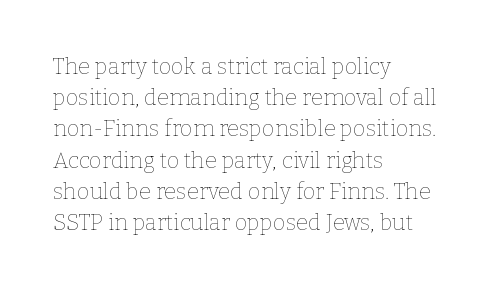
Q: Is the text bold? A: No.
Q: Is the text italic (slanted)? A: No, it is upright.
Q: Is the text underlined? A: No.
Q: How is the paragraph aligned? A: Left-aligned.
Q: Is the spacing between letters normal or unusually wide? A: Normal.
Q: Is the spacing between lines tight, normal or loose? A: Normal.
